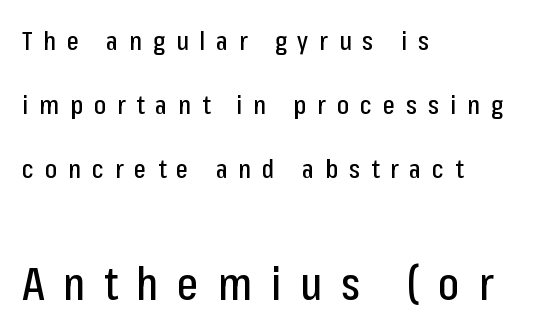
The image shows 45 px condensed sans-serif type, upright; set left-aligned, loose line spacing (2.47x), unusually wide letter spacing (+0.42 em), not underlined; the second (bottom) block is 1.73x larger; low stroke contrast and a medium x-height.
